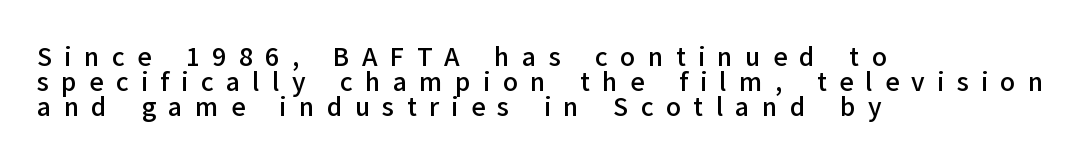
Q: Is the text bold? A: Semi-bold.
Q: Is the text italic (slanted)? A: No, it is upright.
Q: Is the text underlined? A: No.
Q: How is the paragraph aligned? A: Left-aligned.
Q: Is the spacing between letters normal or unusually wide? A: Unusually wide.
Q: Is the spacing between lines tight, normal or loose? A: Tight.
